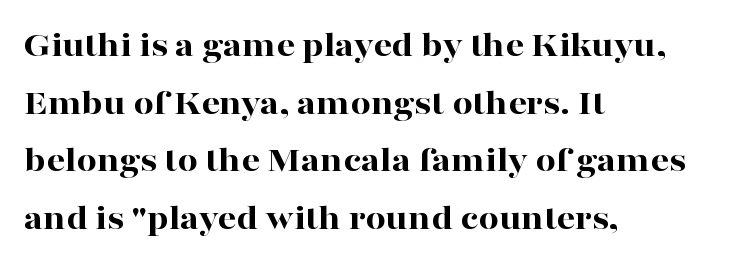
The image shows 36 px bold, wide serif type, upright; set left-aligned, normal line spacing (1.6x), normal letter spacing, not underlined; high stroke contrast and a medium x-height.
